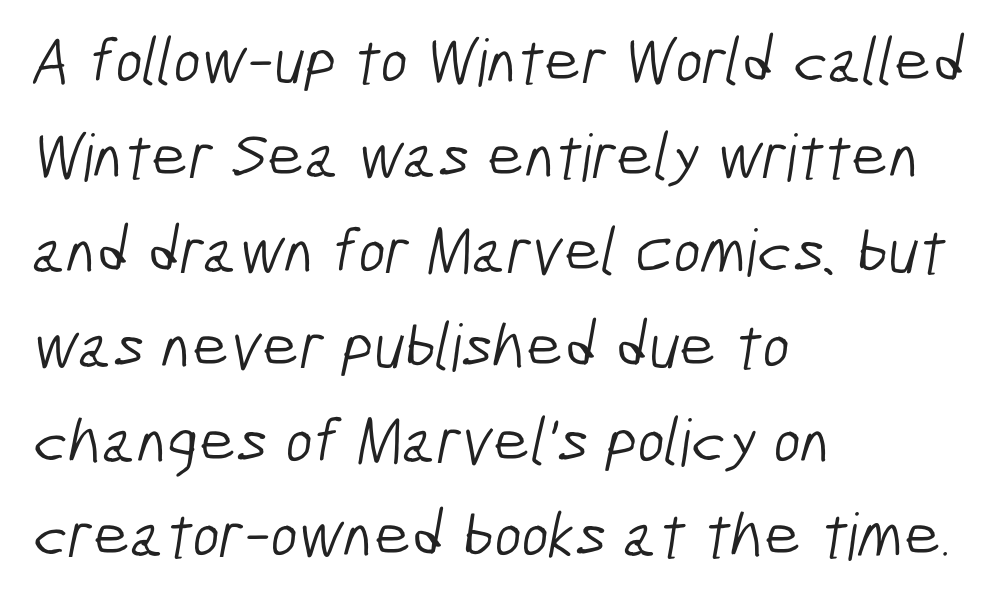
{"serif": "no", "bold": "no", "weight": "light", "width": "condensed", "stroke_contrast": "low", "x_height": "medium", "monospaced": "no", "underline": "no", "align": "left", "line_spacing": "normal", "line_spacing_ratio": 1.46, "letter_spacing": "normal", "letter_spacing_em": 0.0, "glyph_px": 65}
